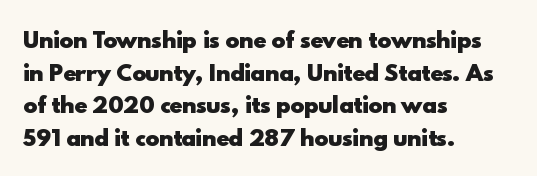
The rendering anchors every line to the left-hand side. In terms of posture, this sample is upright. This sample uses plain, unmodified letter spacing. The gap between lines stays unmarked.
